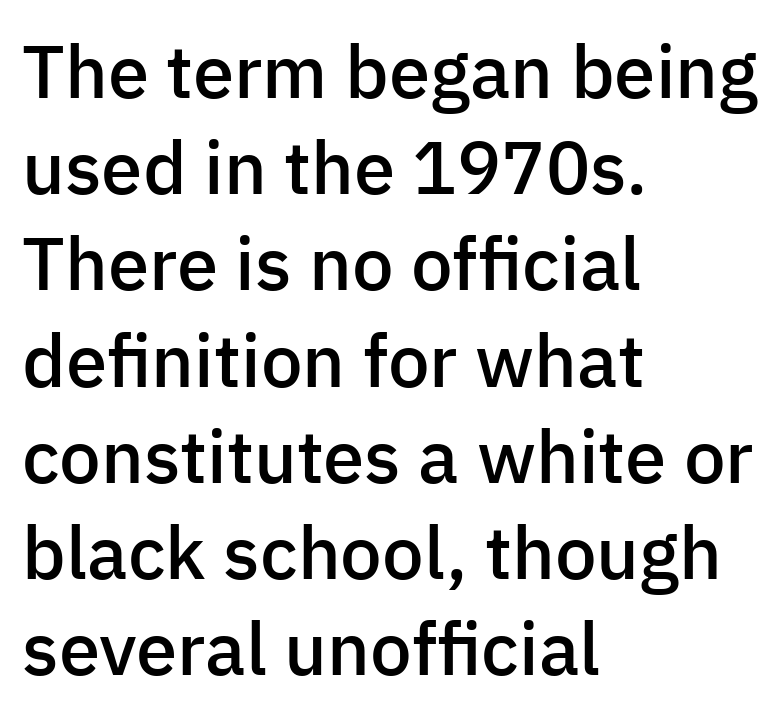
{"serif": "no", "italic": "no", "bold": "semi", "weight": "semibold", "width": "normal", "stroke_contrast": "low", "x_height": "medium", "monospaced": "no", "underline": "no", "align": "left", "line_spacing": "normal", "line_spacing_ratio": 1.3, "letter_spacing": "normal", "letter_spacing_em": 0.0, "glyph_px": 74}
